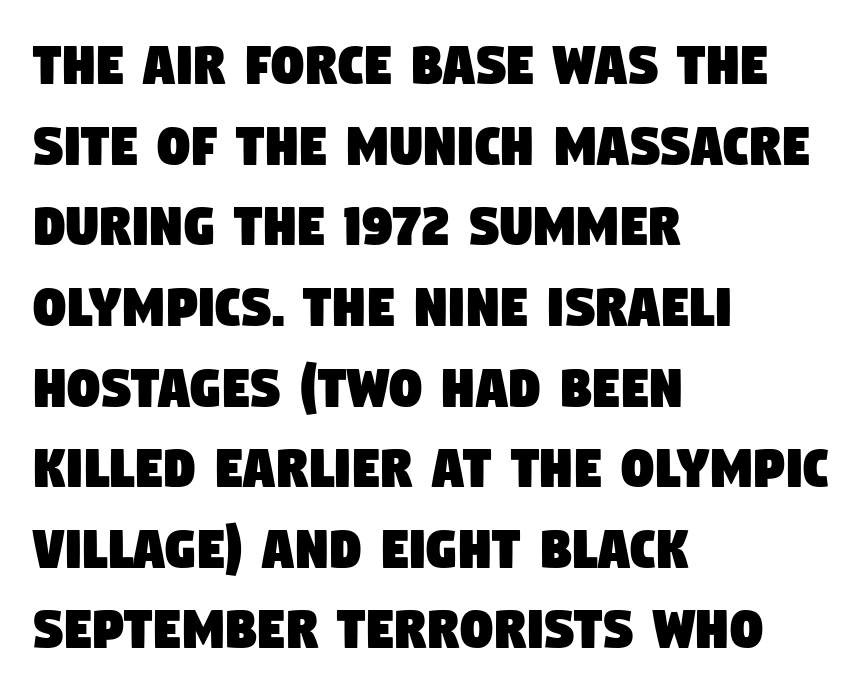
The image shows 64 px condensed sans-serif type; set left-aligned, normal line spacing (1.26x), normal letter spacing, not underlined; low stroke contrast and a large x-height.
